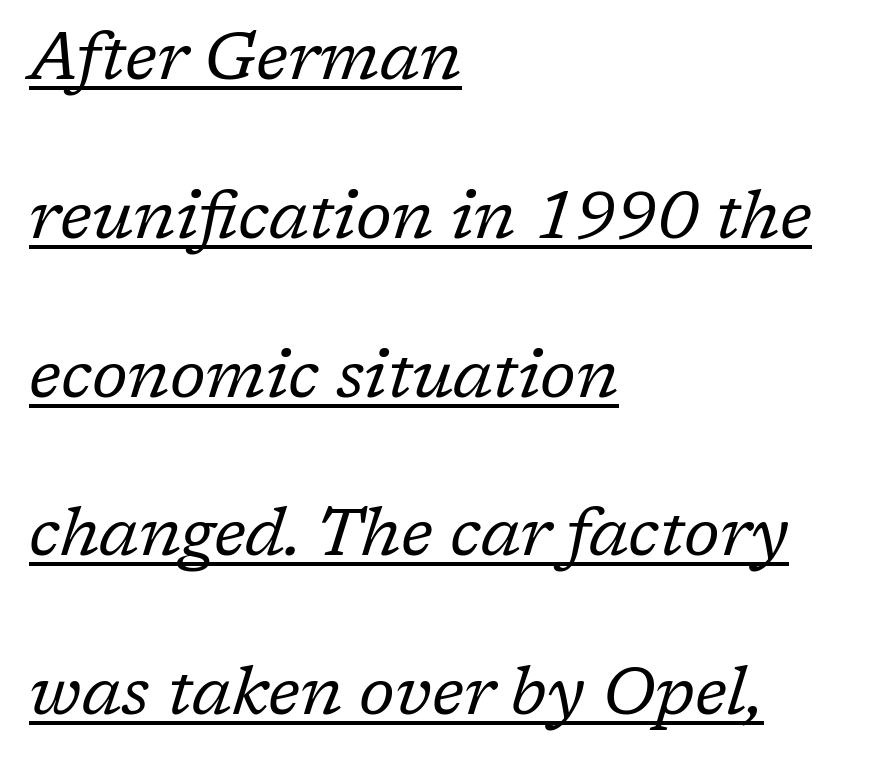
Yep, that's italic — everything's leaning. Baseline-to-baseline distance is far greater than the letter height. Each letter's strokes conclude with small projecting serifs. Compared with undecorated copy, this sample adds a rule below the words. Observe the ordinary spacing: letters are neighbours, not strangers.
